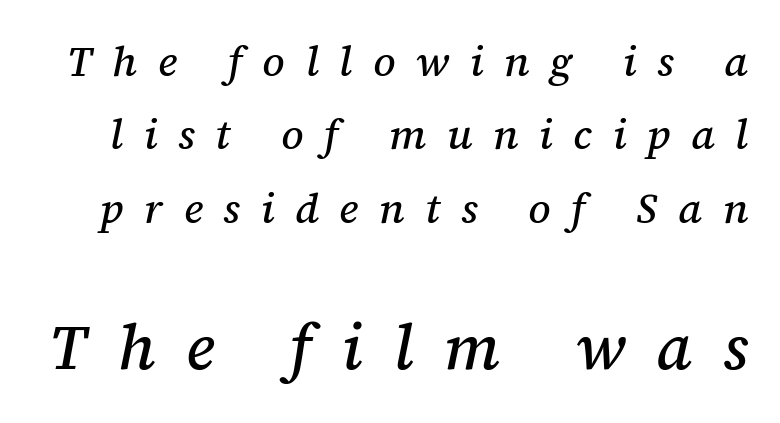
Tracking here is generous; glyphs stand well apart from one another. In terms of letterform style, serifs are clearly present. The following chunk of copy outweighs the initial chunk in type size. Proportional: the letters do not fall into vertical columns.
